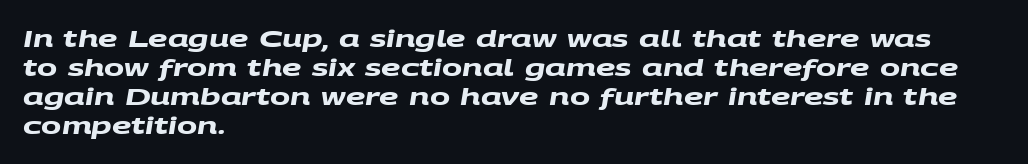
Q: Is the text bold? A: Yes.
Q: Is the text underlined? A: No.
Q: How is the paragraph aligned? A: Left-aligned.
Q: Is the spacing between letters normal or unusually wide? A: Normal.
